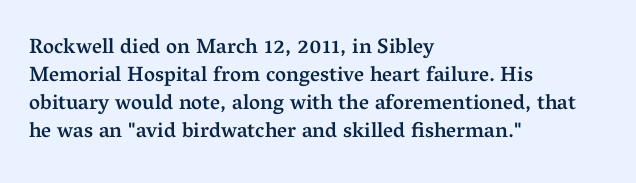
{"italic": "no", "bold": "semi", "underline": "no", "align": "left", "line_spacing": "normal", "line_spacing_ratio": 1.34, "letter_spacing": "normal", "letter_spacing_em": 0.0, "glyph_px": 21}
